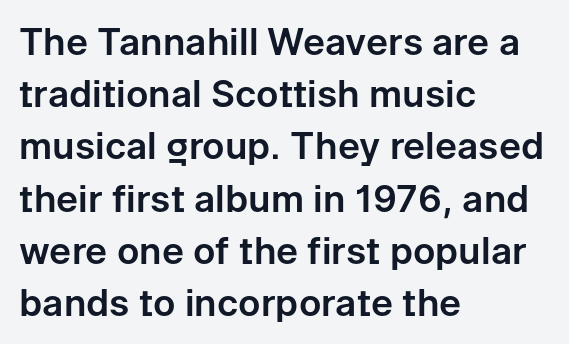
{"serif": "no", "italic": "no", "width": "normal", "stroke_contrast": "low", "x_height": "medium", "monospaced": "no", "underline": "no", "align": "left", "line_spacing": "normal", "line_spacing_ratio": 1.41, "letter_spacing": "normal", "letter_spacing_em": 0.0, "glyph_px": 37}
